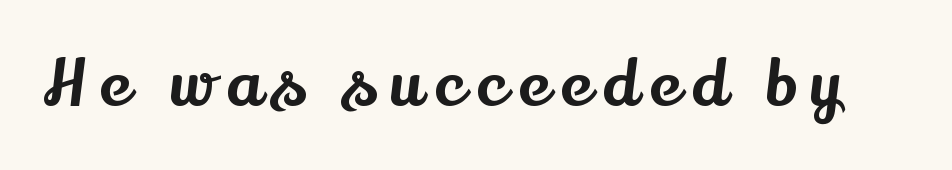
Q: Is the text italic (slanted)? A: Yes.
Q: Is the typeface a serif or a sans-serif typeface? A: Serif.
Q: Is the text underlined? A: No.
Q: Is the spacing between letters normal or unusually wide? A: Unusually wide.
Q: Width (condensed, normal, or wide)? A: Normal.
Q: Stroke contrast? A: Medium.
Q: x-height? A: Small.
Q: Monospaced? A: No.
